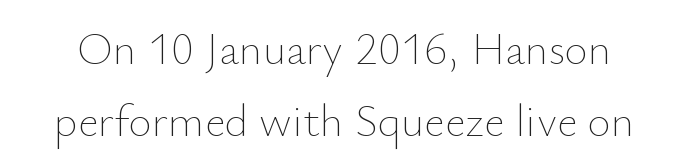
The image shows 45 px thin type, upright; set normal line spacing (1.59x), normal letter spacing, not underlined; low stroke contrast and a small x-height.
